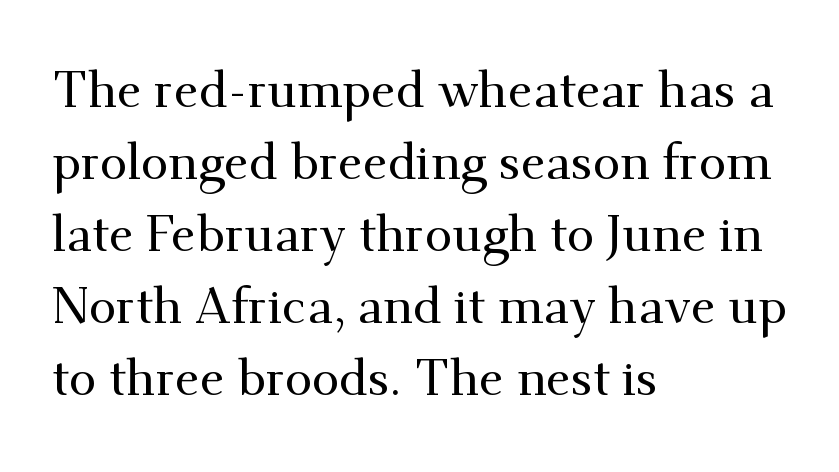
{"serif": "yes", "italic": "no", "width": "normal", "stroke_contrast": "medium", "x_height": "small", "monospaced": "no", "underline": "no", "align": "left", "line_spacing": "normal", "line_spacing_ratio": 1.44, "letter_spacing": "normal", "letter_spacing_em": 0.0, "glyph_px": 50}
